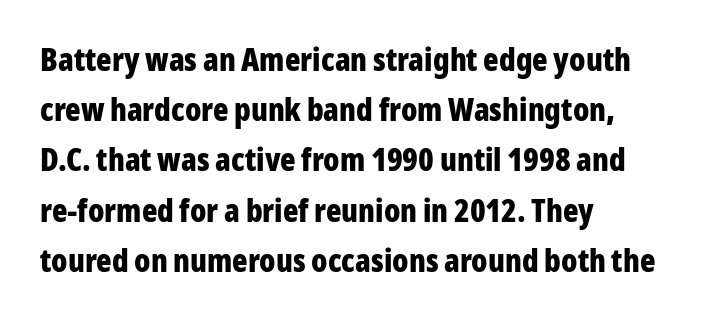
{"serif": "no", "italic": "no", "bold": "yes", "weight": "bold", "width": "condensed", "stroke_contrast": "low", "x_height": "medium", "monospaced": "no", "underline": "no", "align": "left", "line_spacing": "normal", "line_spacing_ratio": 1.57, "letter_spacing": "normal", "letter_spacing_em": 0.0, "glyph_px": 32}
